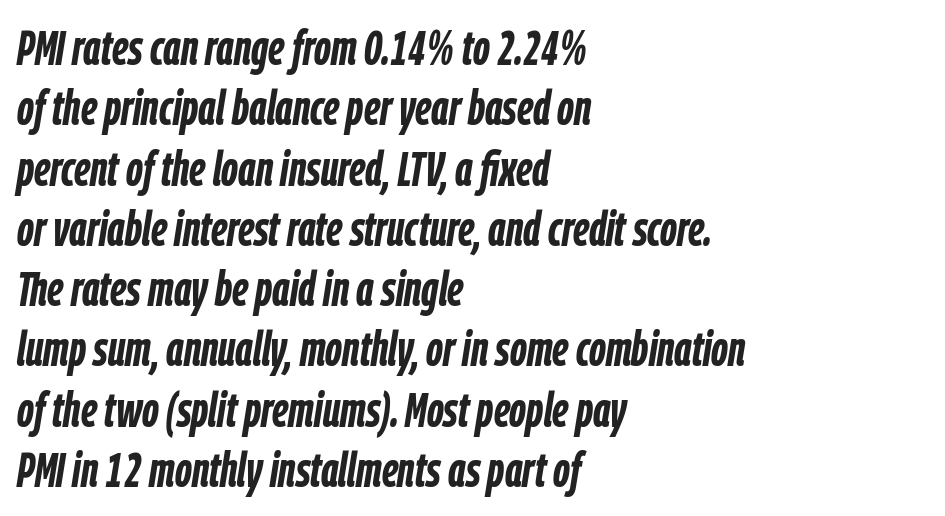
The type is set solid horizontally, with unmodified tracking. These lines stack with their left ends in a neat column. A typesetter would mark this as italic. The letters are bold, with thick, heavy strokes. Has an underline been added? It has not. Do the characters align in a grid? No, the font is proportional.
